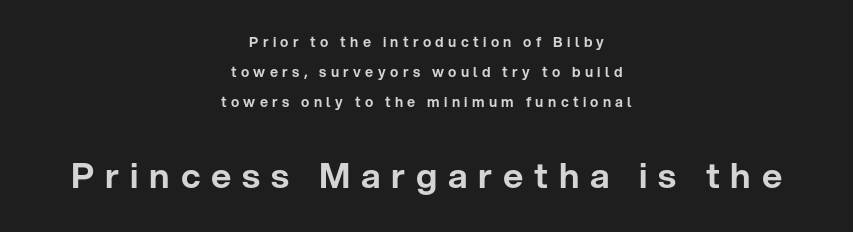
Q: Is the text italic (slanted)? A: No, it is upright.
Q: Is the typeface a serif or a sans-serif typeface? A: Sans-serif.
Q: Is the text underlined? A: No.
Q: How is the paragraph aligned? A: Centered.
Q: Is the spacing between letters normal or unusually wide? A: Unusually wide.
Q: Is the spacing between lines tight, normal or loose? A: Loose.
Q: Which block of text is set in a larger size, the first (top) or the second (bottom)? A: The second (bottom) one.
Q: Width (condensed, normal, or wide)? A: Normal.
Q: Stroke contrast? A: Low.
Q: x-height? A: Medium.
Q: Monospaced? A: No.
